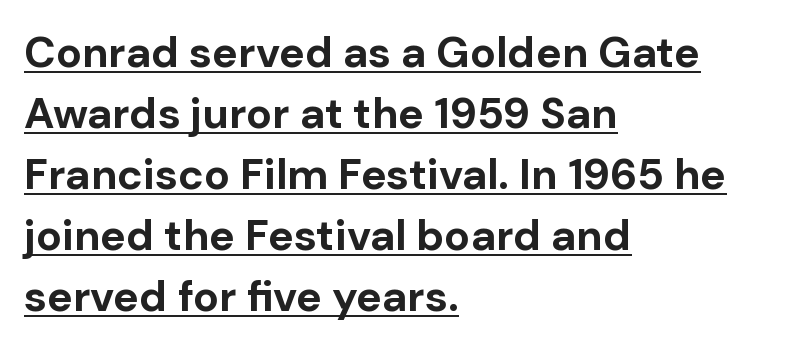
{"serif": "no", "italic": "no", "bold": "yes", "weight": "bold", "width": "normal", "stroke_contrast": "low", "x_height": "medium", "monospaced": "no", "underline": "yes", "align": "left", "line_spacing": "normal", "line_spacing_ratio": 1.42, "letter_spacing": "normal", "letter_spacing_em": 0.0, "glyph_px": 43}
